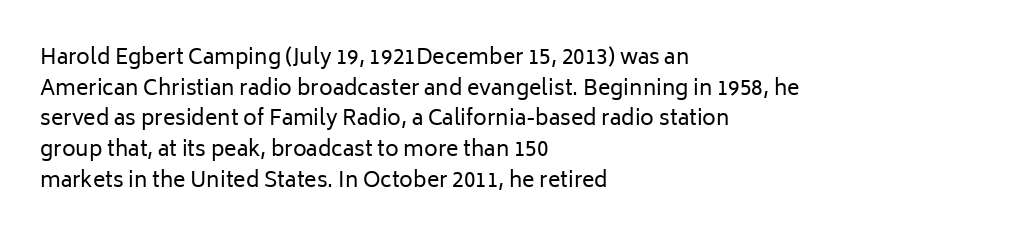
The image shows 21 px text type, upright; set left-aligned, normal line spacing (1.46x), normal letter spacing, not underlined.
